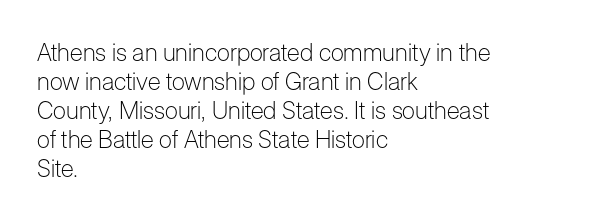
The image shows 24 px text type, upright; set left-aligned, line spacing 1.21x, normal letter spacing, not underlined.
